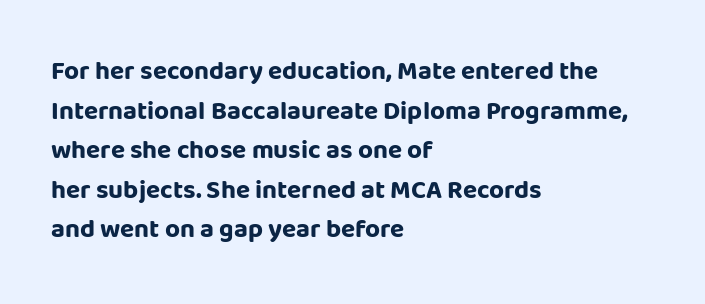
Line spacing here is normal. Words float on clear page, feet unadorned. Each glyph is drawn with heavy, bold strokes. There is no visible air inserted between adjacent glyphs. These lines are set flush left with a ragged right edge. This is roman type, the default non-slanted kind.
